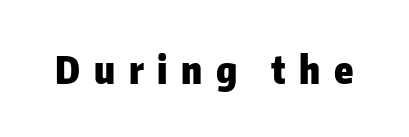
The image shows 38 px heavy sans-serif type, upright; set unusually wide letter spacing (+0.36 em), not underlined; low stroke contrast and a medium x-height.
